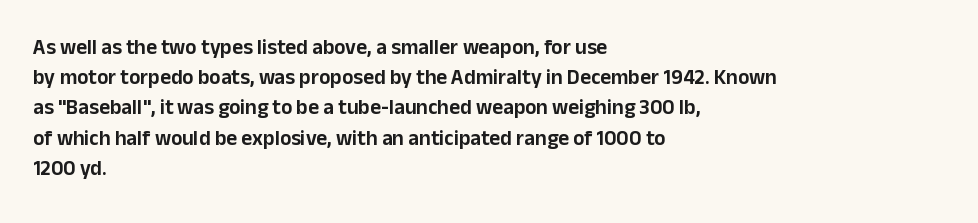
The lines sit at an ordinary, default distance from one another. In terms of posture, this sample is upright. What stands out about the letter spacing? Nothing — it is the standard amount. Leftover space on each line is placed entirely after the last word. Check the space under the baseline: it is left empty.
